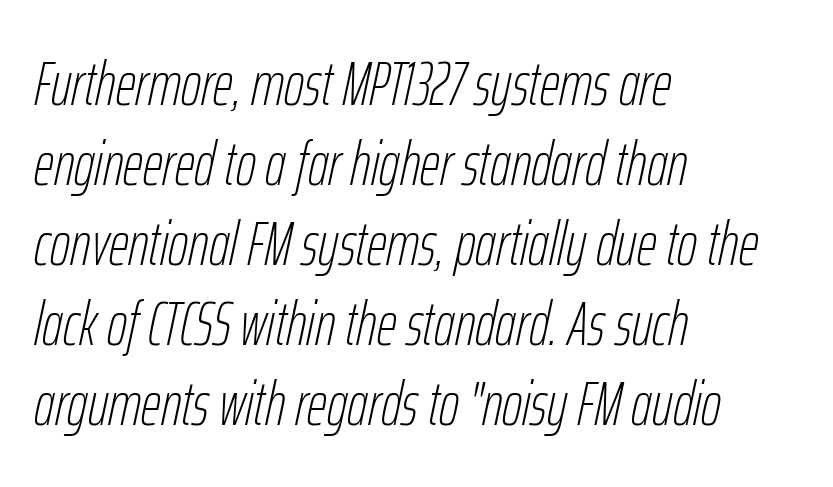
{"italic": "yes", "lean": "right", "slant_degrees": 12, "bold": "no", "weight": "thin", "width": "condensed", "stroke_contrast": "low", "x_height": "medium", "monospaced": "no", "underline": "no", "align": "left", "line_spacing": "normal", "line_spacing_ratio": 1.29, "letter_spacing": "normal", "letter_spacing_em": 0.0, "glyph_px": 62}
